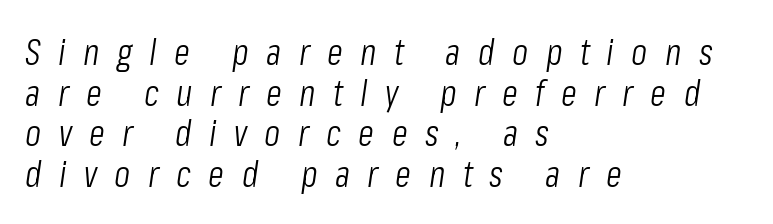
The face used here is proportionally spaced, like ordinary book or web type. The letterforms stand isolated, each surrounded by extra space. The block of text is dense from top to bottom, with scant space between rows. Check the space under the baseline: it is left empty. Slant detected: the letters are inclined. Weight: regular or lighter.
